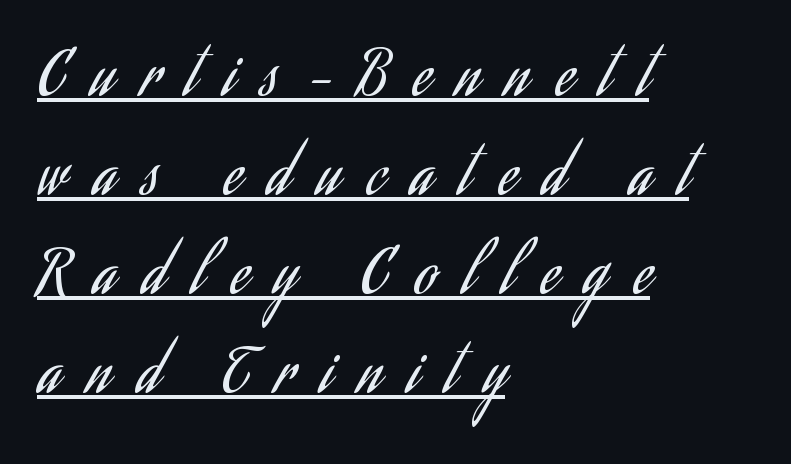
Compared with undecorated copy, this sample adds a rule below the words. The lines are quadded left. What kind of face is this? One without serifs — a sans. Caption: expanded tracking, letters set apart. Is this a heavy cut? Hardly; it is regular or lighter.
